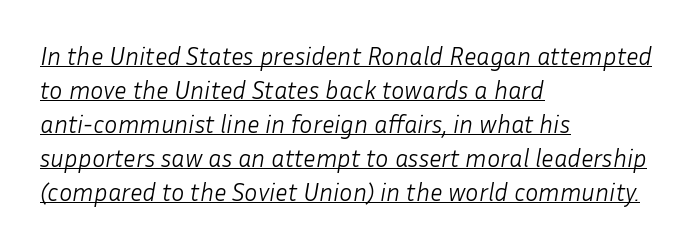
Q: Is the text bold? A: No.
Q: Is the text italic (slanted)? A: Yes, it leans right by about 10 degrees.
Q: Is the text underlined? A: Yes.
Q: How is the paragraph aligned? A: Left-aligned.
Q: Is the spacing between letters normal or unusually wide? A: Normal.
Q: Is the spacing between lines tight, normal or loose? A: Normal.
